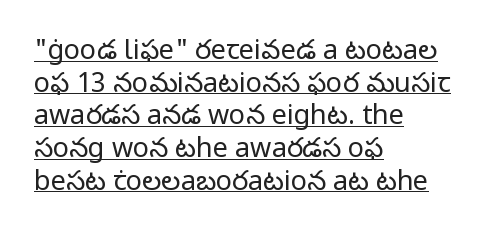
The image shows 27 px text type, upright; set left-aligned, line spacing 1.21x, normal letter spacing, underlined.
